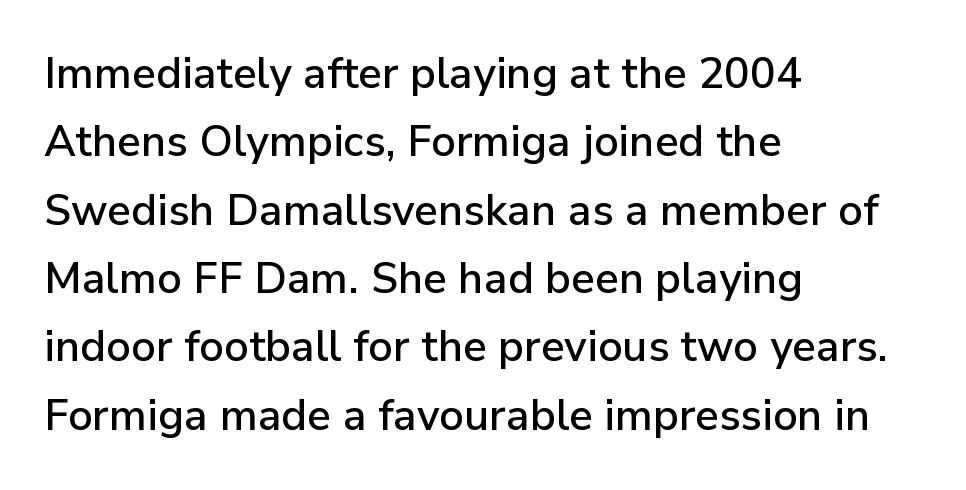
A clean baseline with only descenders dipping below it. Are there feet on the stems? There aren't — it's a sans. If you drew a ruler down the left edge, every line would touch it. Character widths vary here, with narrow letters taking less room than wide ones. Line spacing here is normal.
